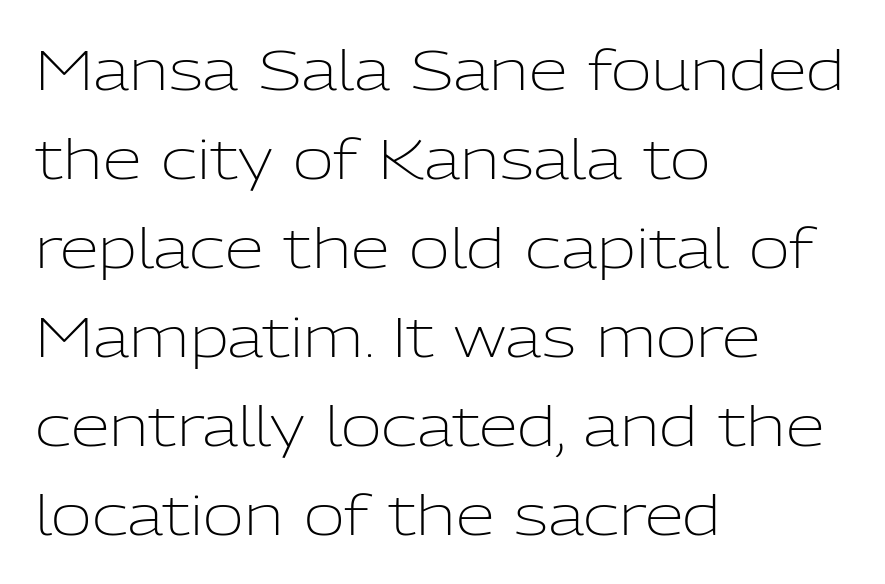
{"serif": "no", "italic": "no", "bold": "no", "weight": "light", "width": "normal", "stroke_contrast": "low", "x_height": "medium", "monospaced": "no", "underline": "no", "align": "left", "line_spacing": "normal", "line_spacing_ratio": 1.59, "letter_spacing": "normal", "letter_spacing_em": 0.0, "glyph_px": 56}
